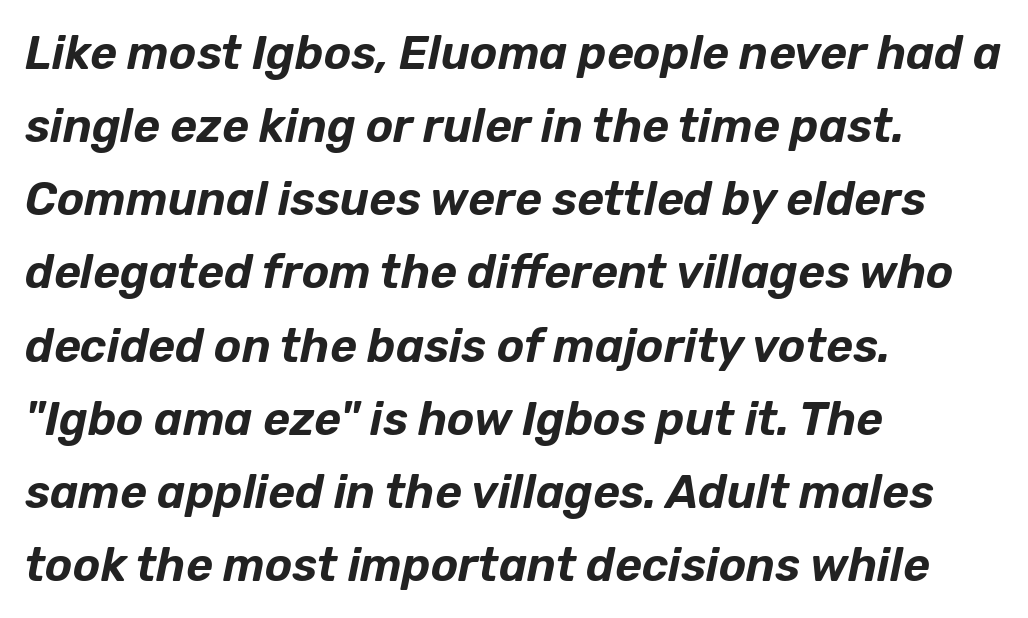
The image shows 46 px text type, italic (leaning right); set left-aligned, normal line spacing (1.59x), normal letter spacing, not underlined; low stroke contrast and a medium x-height.
